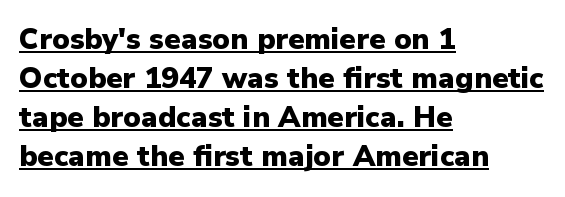
Notice how the passage keeps a crisp vertical edge on the left only. To sum up the face: it is a sans, with no serifs. The letterforms sit shoulder to shoulder at normal distance. The face used here is proportionally spaced, like ordinary book or web type.
